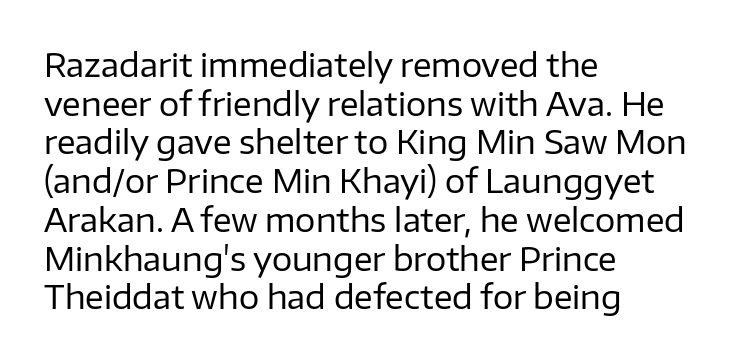
{"serif": "no", "italic": "no", "bold": "no", "weight": "regular", "width": "normal", "stroke_contrast": "low", "x_height": "medium", "monospaced": "no", "underline": "no", "align": "left", "line_spacing_ratio": 1.21, "letter_spacing": "normal", "letter_spacing_em": 0.0, "glyph_px": 32}
